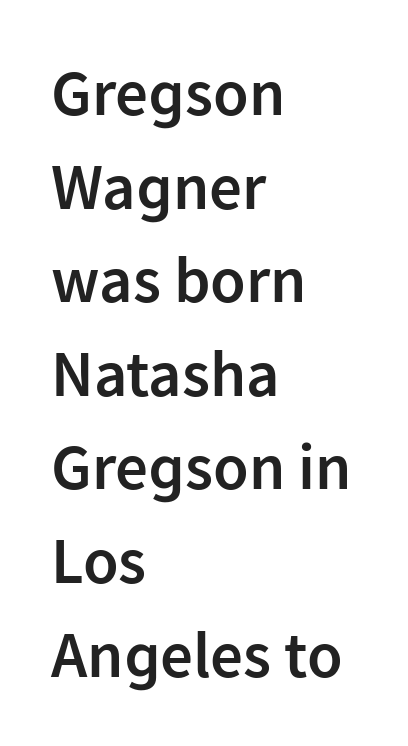
{"serif": "no", "italic": "no", "bold": "semi", "weight": "semibold", "width": "normal", "stroke_contrast": "low", "x_height": "medium", "monospaced": "no", "underline": "no", "align": "left", "line_spacing": "normal", "line_spacing_ratio": 1.44, "letter_spacing": "normal", "letter_spacing_em": 0.0, "glyph_px": 65}
